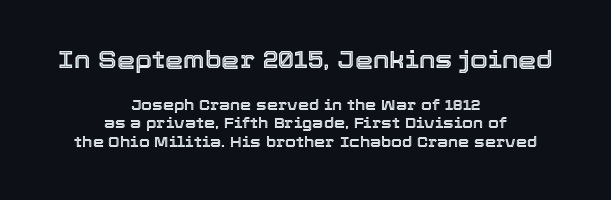
Observe the ordinary spacing: letters are neighbours, not strangers. Every stem runs plumb, perpendicular to the baseline. Which margin do the lines hug? Neither — every line sits in the middle. Quick note: interline space is typical. The earlier block is typeset at a bigger size than the later block.
